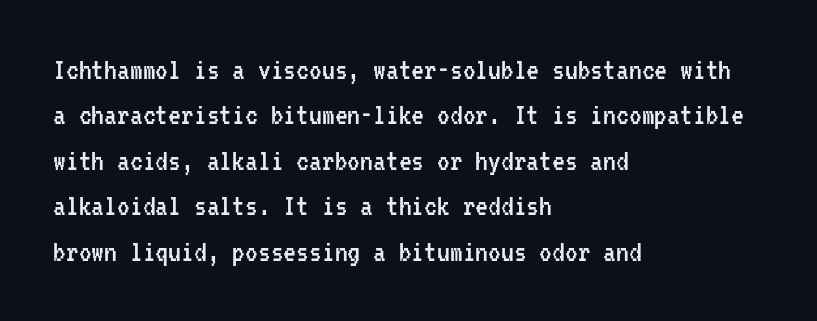
{"serif": "no", "italic": "no", "bold": "no", "weight": "regular", "width": "condensed", "stroke_contrast": "low", "x_height": "medium", "monospaced": "yes", "underline": "no", "align": "left", "line_spacing": "normal", "line_spacing_ratio": 1.42, "letter_spacing": "normal", "letter_spacing_em": 0.0, "glyph_px": 32}
